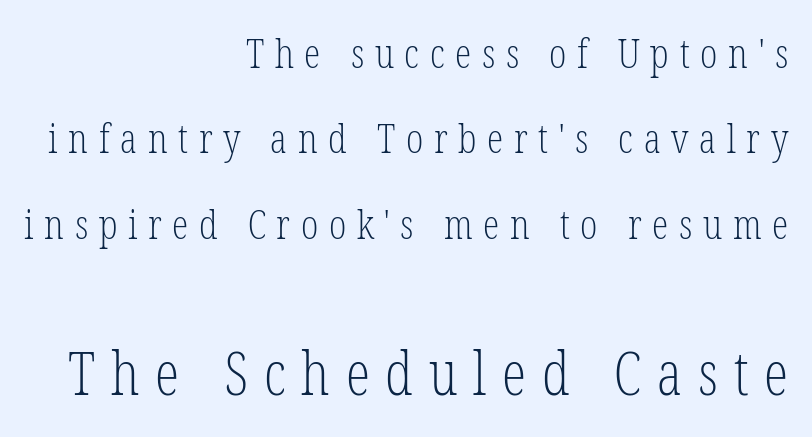
The image shows 61 px light, condensed serif type, upright; set right-aligned, loose line spacing (2.08x), unusually wide letter spacing (+0.26 em), not underlined; the second (bottom) block is 1.49x larger; low stroke contrast and a medium x-height.
